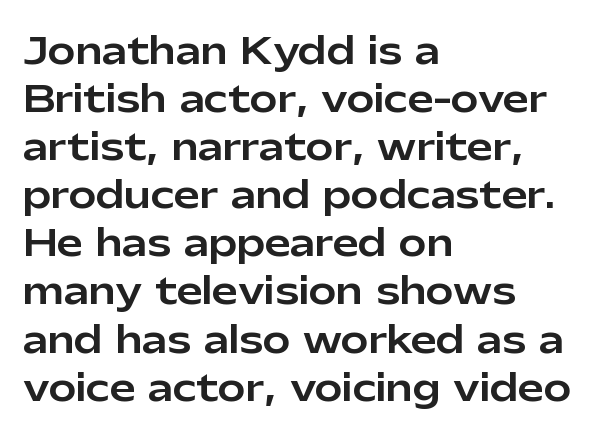
The leading is moderate, giving the passage an even texture. Look at the bottom of the vertical strokes: they stop flat, with no serifs. A roman cut, with each character standing at attention. Here the designer chose a conventional face with non-uniform glyph widths.
